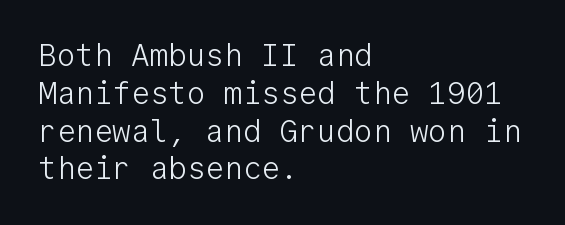
{"serif": "no", "italic": "no", "bold": "no", "weight": "light", "width": "normal", "stroke_contrast": "low", "x_height": "medium", "monospaced": "yes", "underline": "no", "align": "left", "line_spacing_ratio": 1.22, "letter_spacing": "normal", "letter_spacing_em": 0.0, "glyph_px": 31}
